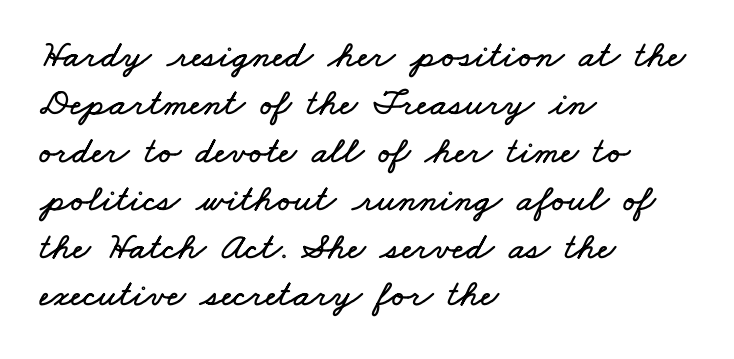
Whoever set this chose a conventional vertical rhythm. The passage shown has conventional tracking throughout. Spacing verdict: proportional, widths tailored to each character. Has an underline been added? It has not.
